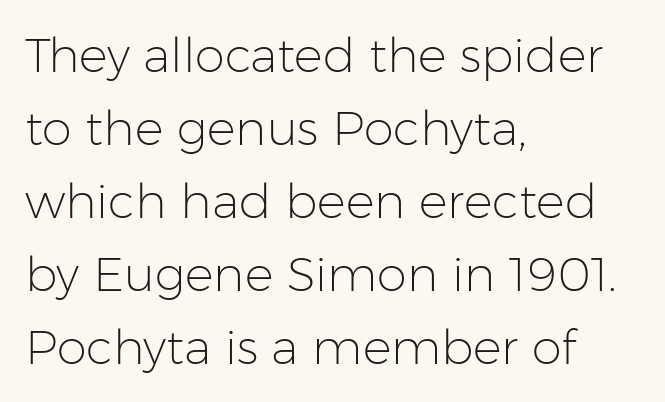
{"serif": "no", "italic": "no", "bold": "no", "weight": "light", "width": "normal", "stroke_contrast": "low", "x_height": "medium", "monospaced": "no", "underline": "no", "align": "left", "line_spacing": "normal", "line_spacing_ratio": 1.52, "letter_spacing": "normal", "letter_spacing_em": 0.0, "glyph_px": 48}
